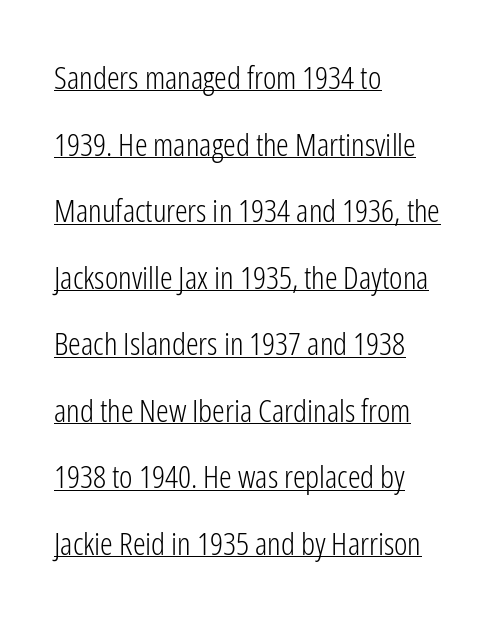
Q: Is the text bold? A: No.
Q: Is the text italic (slanted)? A: No, it is upright.
Q: Is the typeface a serif or a sans-serif typeface? A: Sans-serif.
Q: Is the text underlined? A: Yes.
Q: How is the paragraph aligned? A: Left-aligned.
Q: Is the spacing between letters normal or unusually wide? A: Normal.
Q: Is the spacing between lines tight, normal or loose? A: Loose.
Q: Width (condensed, normal, or wide)? A: Condensed.
Q: Stroke contrast? A: Low.
Q: x-height? A: Medium.
Q: Monospaced? A: No.
